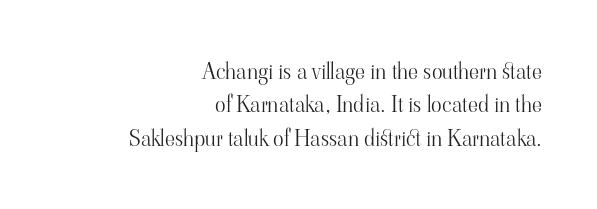
The image shows 22 px text type, upright; set right-aligned, normal line spacing (1.52x), normal letter spacing, not underlined.
